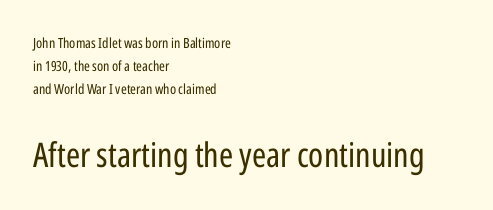
{"serif": "no", "italic": "no", "bold": "no", "weight": "regular", "width": "condensed", "stroke_contrast": "low", "x_height": "medium", "monospaced": "no", "underline": "no", "align": "left", "line_spacing": "normal", "line_spacing_ratio": 1.66, "letter_spacing": "normal", "letter_spacing_em": 0.0, "larger_block": "second", "size_ratio": 2.43, "glyph_px": 34}
